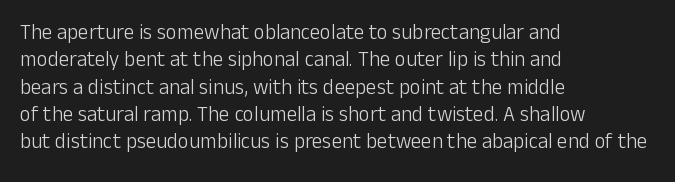
Q: Is the text bold? A: No.
Q: Is the text italic (slanted)? A: No, it is upright.
Q: Is the text underlined? A: No.
Q: How is the paragraph aligned? A: Left-aligned.
Q: Is the spacing between letters normal or unusually wide? A: Normal.
Q: Is the spacing between lines tight, normal or loose? A: Normal.
